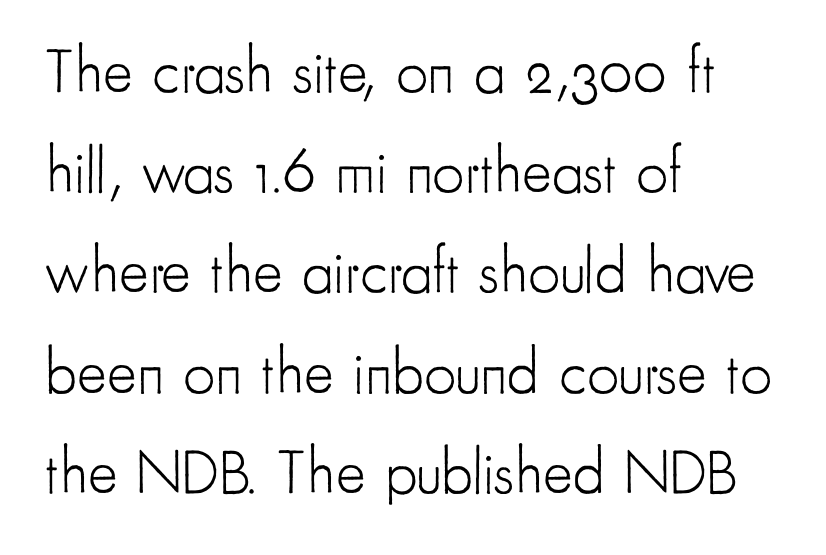
The image shows 63 px light, condensed sans-serif type, upright; set left-aligned, normal line spacing (1.59x), normal letter spacing, not underlined; low stroke contrast and a small x-height.
